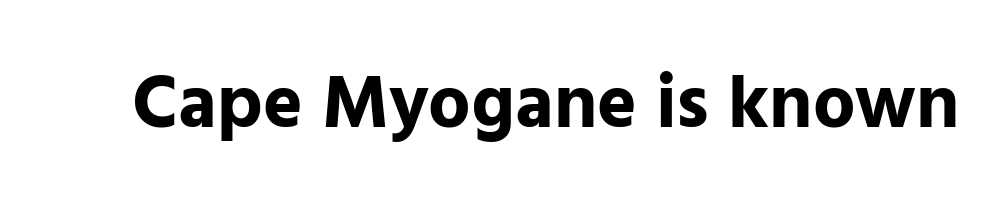
Q: Is the text bold? A: Yes.
Q: Is the text italic (slanted)? A: No, it is upright.
Q: Is the typeface a serif or a sans-serif typeface? A: Sans-serif.
Q: Is the text underlined? A: No.
Q: Is the spacing between letters normal or unusually wide? A: Normal.
Q: Width (condensed, normal, or wide)? A: Normal.
Q: Stroke contrast? A: Low.
Q: x-height? A: Medium.
Q: Monospaced? A: No.
